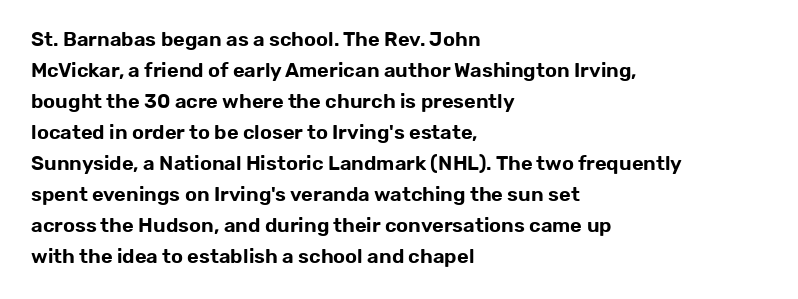
Q: Is the text italic (slanted)? A: No, it is upright.
Q: Is the text underlined? A: No.
Q: How is the paragraph aligned? A: Left-aligned.
Q: Is the spacing between letters normal or unusually wide? A: Normal.
Q: Is the spacing between lines tight, normal or loose? A: Normal.
